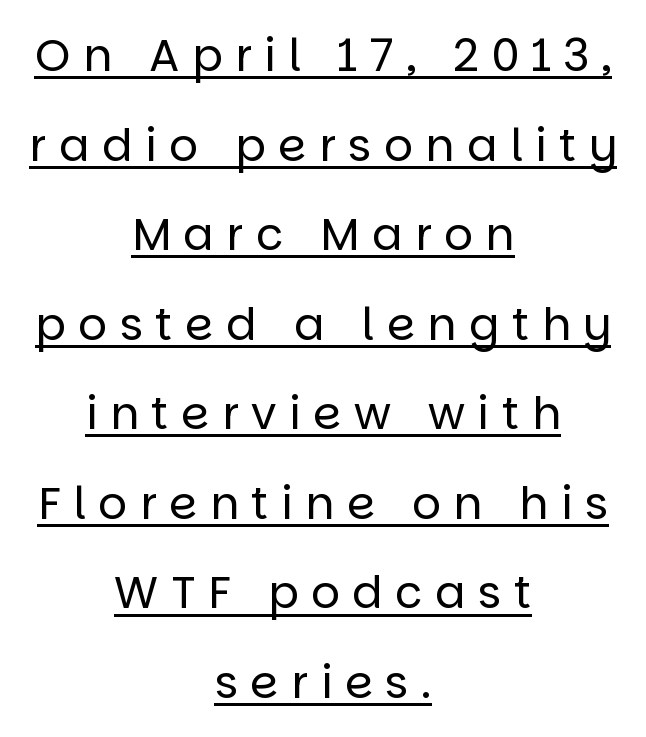
{"serif": "no", "italic": "no", "bold": "no", "weight": "regular", "width": "normal", "stroke_contrast": "low", "x_height": "large", "monospaced": "no", "underline": "yes", "align": "center", "line_spacing": "loose", "line_spacing_ratio": 1.99, "letter_spacing": "wide", "letter_spacing_em": 0.28, "glyph_px": 45}
